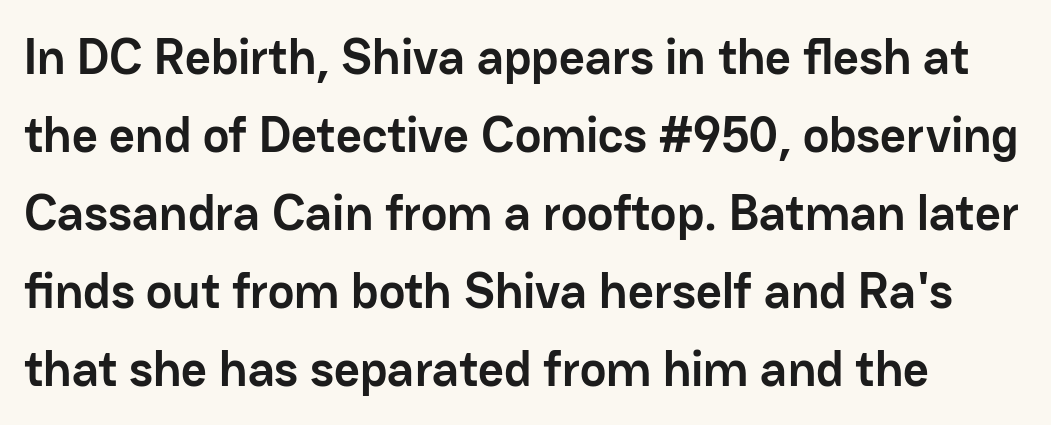
{"serif": "no", "italic": "no", "bold": "yes", "weight": "semibold", "width": "normal", "stroke_contrast": "low", "x_height": "medium", "monospaced": "no", "underline": "no", "line_spacing": "normal", "line_spacing_ratio": 1.56, "letter_spacing": "normal", "letter_spacing_em": 0.0, "glyph_px": 50}
